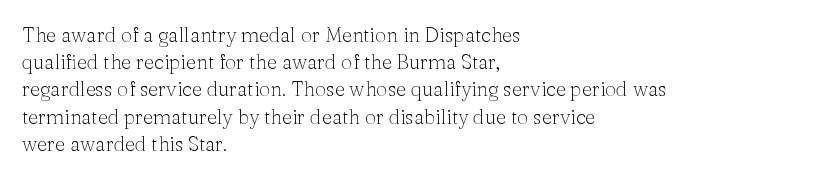
{"italic": "no", "bold": "no", "underline": "no", "align": "left", "line_spacing": "normal", "line_spacing_ratio": 1.36, "letter_spacing": "normal", "letter_spacing_em": 0.0, "glyph_px": 20}
